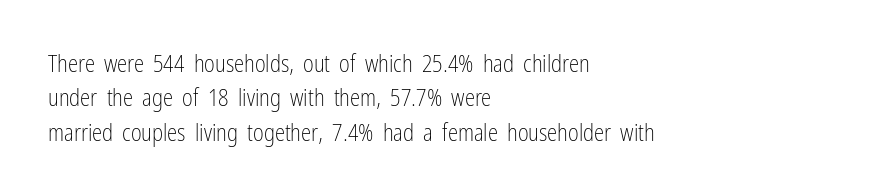
Observe the ordinary spacing: letters are neighbours, not strangers. Only glyphs here, with clear space below each row. Honestly, the row spacing looks completely unremarkable. No letter is thick-stroked: the sample isn't bold.
